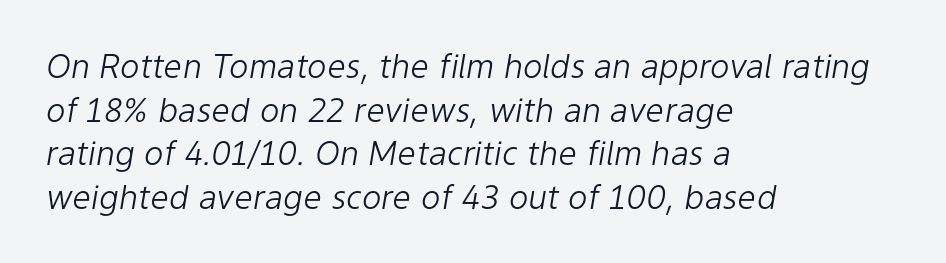
The image shows 33 px light type, italic (leaning right); set left-aligned, normal line spacing (1.32x), normal letter spacing, not underlined; low stroke contrast and a medium x-height.
